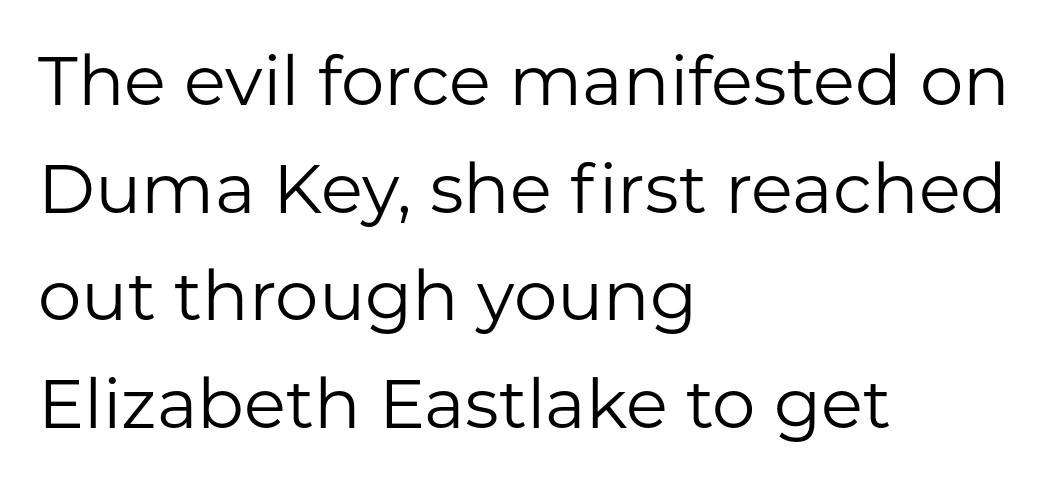
{"serif": "no", "italic": "no", "bold": "no", "weight": "regular", "width": "normal", "stroke_contrast": "low", "x_height": "medium", "monospaced": "no", "underline": "no", "align": "left", "line_spacing": "normal", "line_spacing_ratio": 1.56, "letter_spacing": "normal", "letter_spacing_em": 0.0, "glyph_px": 69}
